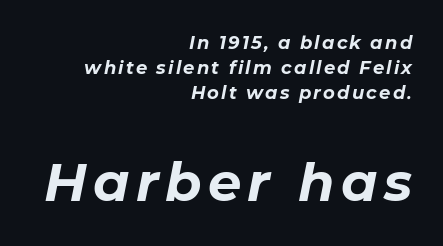
The following chunk of copy outweighs the initial chunk in type size. Leading: standard. Typographic density is high because the face is bold. Which margin do the lines hug? The right one — the left edge is uneven.
